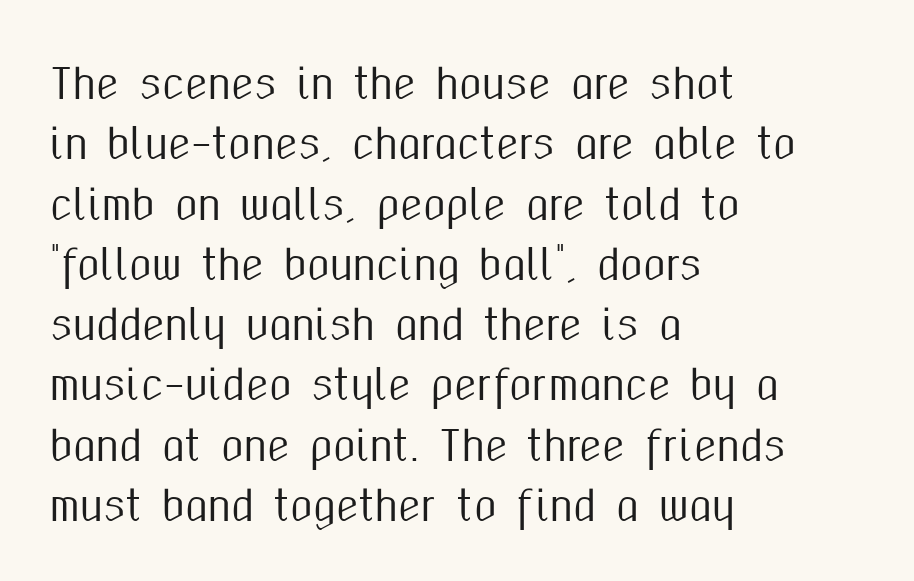
Look at the bottom of the vertical strokes: they stop flat, with no serifs. There is no visible air inserted between adjacent glyphs. The passage shown stacks its lines at a standard gap. The axis of the letterforms is exactly vertical. Left-aligned paragraph, ragged on the right. Lines of text with bare space underneath.
